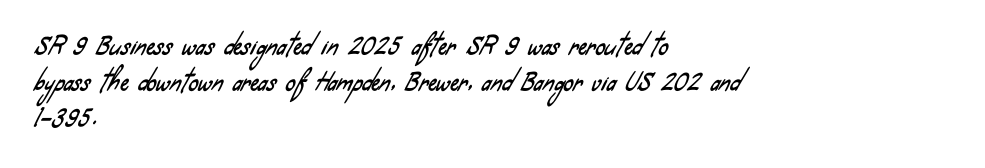
Q: Is the text underlined? A: No.
Q: How is the paragraph aligned? A: Left-aligned.
Q: Is the spacing between letters normal or unusually wide? A: Normal.
Q: Is the spacing between lines tight, normal or loose? A: Normal.
